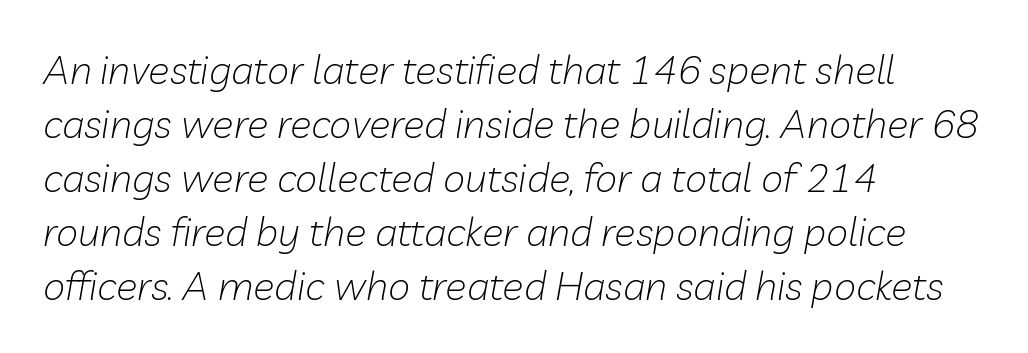
The image shows 40 px light type, italic (leaning right); set left-aligned, normal line spacing (1.35x), normal letter spacing, not underlined; low stroke contrast and a medium x-height.
